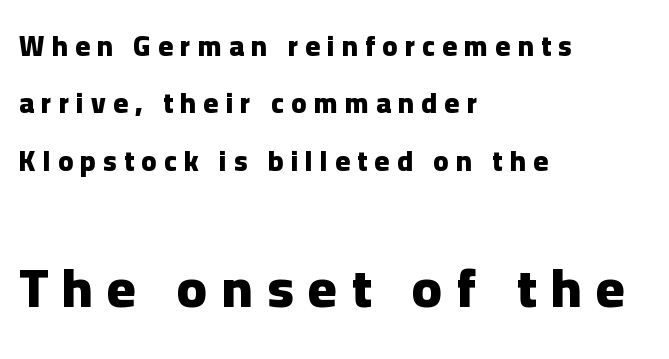
Q: Is the text bold? A: Yes.
Q: Is the text italic (slanted)? A: No, it is upright.
Q: Is the typeface a serif or a sans-serif typeface? A: Sans-serif.
Q: Is the text underlined? A: No.
Q: How is the paragraph aligned? A: Left-aligned.
Q: Is the spacing between letters normal or unusually wide? A: Unusually wide.
Q: Is the spacing between lines tight, normal or loose? A: Loose.
Q: Which block of text is set in a larger size, the first (top) or the second (bottom)? A: The second (bottom) one.
Q: Width (condensed, normal, or wide)? A: Normal.
Q: Stroke contrast? A: Low.
Q: x-height? A: Medium.
Q: Monospaced? A: No.
